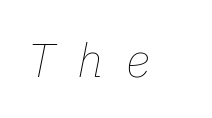
Q: Is the text bold? A: No.
Q: Is the text italic (slanted)? A: Yes, it leans right by about 11 degrees.
Q: Is the text underlined? A: No.
Q: Is the spacing between letters normal or unusually wide? A: Unusually wide.
Q: Width (condensed, normal, or wide)? A: Normal.
Q: Stroke contrast? A: Low.
Q: x-height? A: Medium.
Q: Monospaced? A: No.
